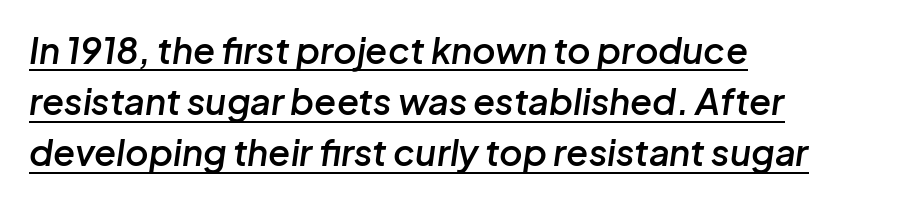
The ragged edge is on the right, which tells us the setting is flush left. When letters slant like this, we call the style italic. Successive baselines arrive at the customary interval. Underline: present.
